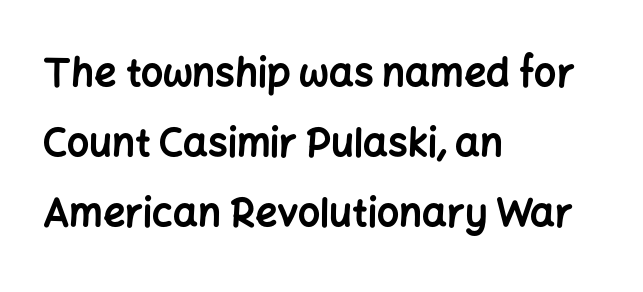
Plain, unruled lines of type. The letters stand straight up with perfectly vertical stems. Its strokes are broad and dark, the hallmark of bold type. Examine the stroke ends and you'll find no serifs.
